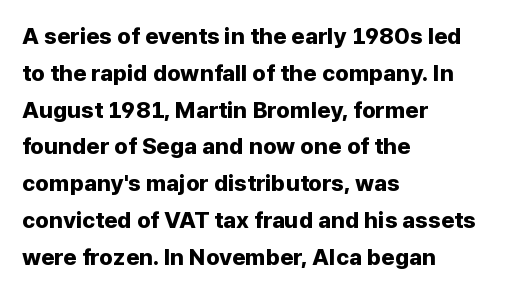
The image shows 23 px bold type, upright; set left-aligned, normal line spacing (1.6x), normal letter spacing, not underlined.
